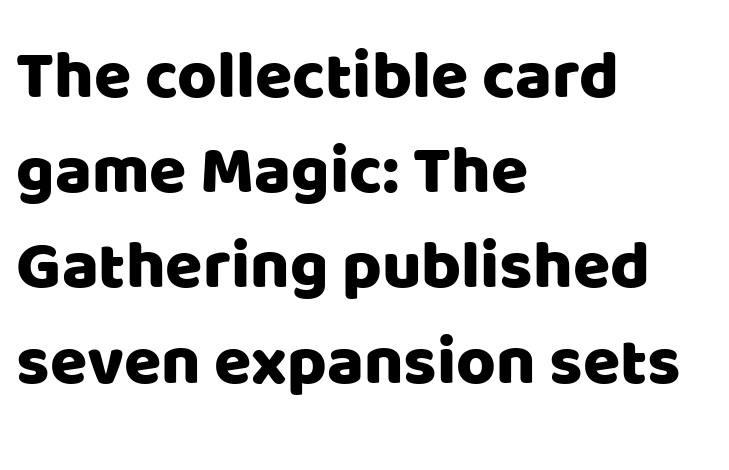
Varying glyph widths throughout — classic text-font behaviour. The type sits square on the baseline with zero lean. In CSS terms this would be text-align: left. Regarding leading, the lines here are spaced in the standard way. You could call the tracking neutral — neither tight nor loose.
